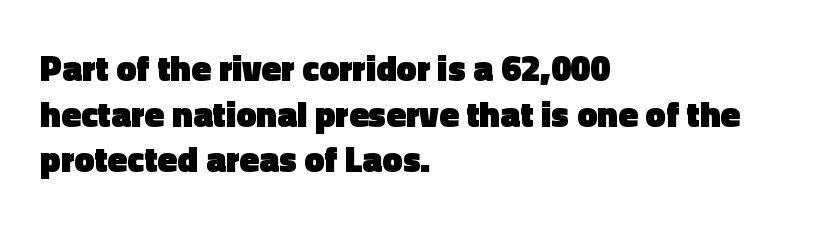
{"serif": "no", "italic": "no", "bold": "yes", "weight": "heavy", "width": "normal", "x_height": "medium", "monospaced": "no", "underline": "no", "align": "left", "line_spacing": "normal", "line_spacing_ratio": 1.27, "letter_spacing": "normal", "letter_spacing_em": 0.0, "glyph_px": 36}
